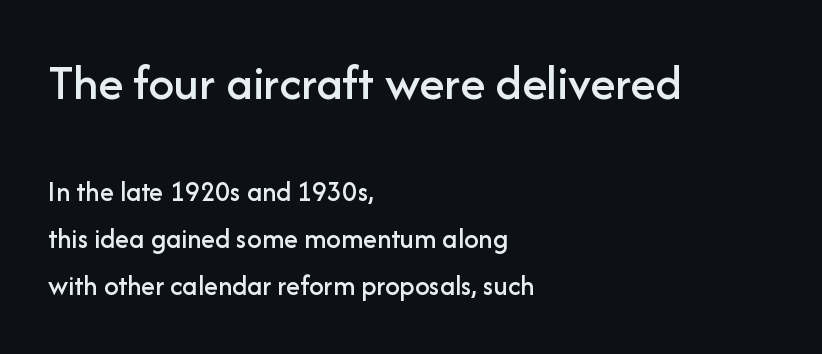
The image shows 51 px sans-serif type, upright; set left-aligned, normal line spacing (1.63x), normal letter spacing, not underlined; the first (top) block is 1.76x larger; low stroke contrast and a medium x-height.
